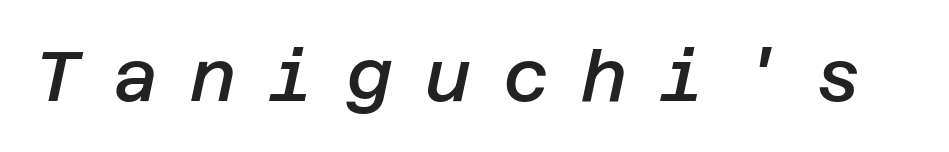
{"italic": "yes", "lean": "right", "slant_degrees": 12, "bold": "semi", "weight": "semibold", "width": "normal", "stroke_contrast": "low", "x_height": "large", "underline": "no", "letter_spacing": "wide", "letter_spacing_em": 0.45, "glyph_px": 71}
